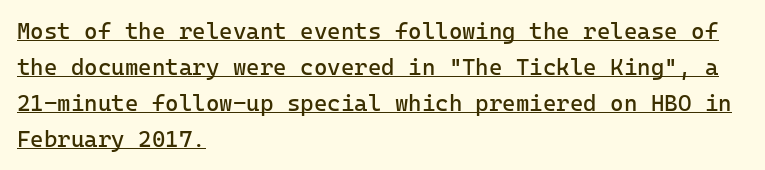
The image shows 23 px text type, upright; set left-aligned, normal line spacing (1.56x), normal letter spacing, underlined.
